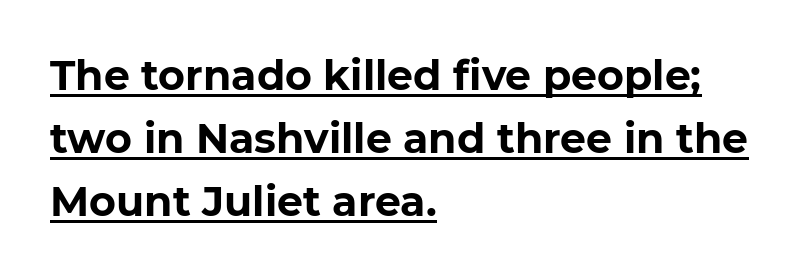
Nope, not italic — everything's standing straight. Look at the tracking — it's just the regular setting, nothing added. Does the copy run flush right? No — it runs flush left. Is there much room between lines? A standard amount, neither cramped nor airy. Descenders here cross a horizontal rule under the line.
